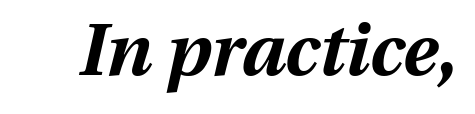
The image shows 73 px bold type, italic (leaning right); set normal letter spacing, not underlined; medium stroke contrast and a medium x-height.
